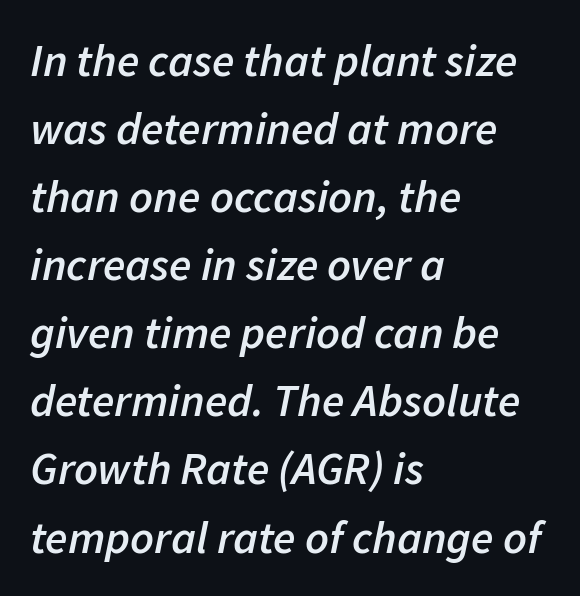
Q: Is the text bold? A: Semi-bold.
Q: Is the text italic (slanted)? A: Yes, it leans right by about 11 degrees.
Q: Is the text underlined? A: No.
Q: How is the paragraph aligned? A: Left-aligned.
Q: Is the spacing between letters normal or unusually wide? A: Normal.
Q: Is the spacing between lines tight, normal or loose? A: Normal.
Q: Width (condensed, normal, or wide)? A: Normal.
Q: Stroke contrast? A: Low.
Q: x-height? A: Medium.
Q: Monospaced? A: No.
